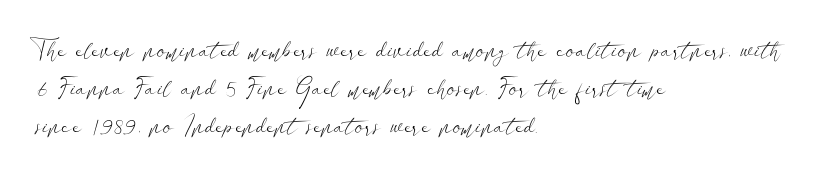
The specimen omits any rule beneath the text block's lines. All the whitespace from short lines collects on the right. Tracking here is standard; glyphs follow each other at the usual distance.
